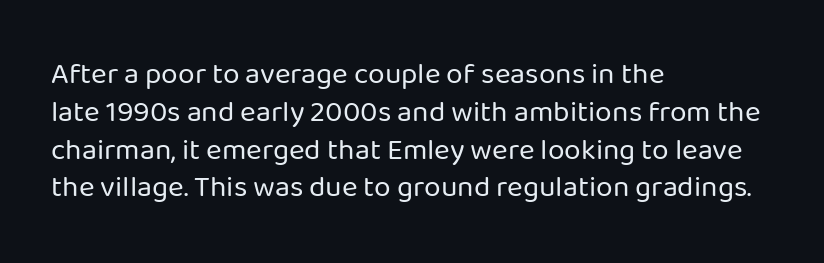
The image shows 30 px regular-weight sans-serif type, upright; set left-aligned, normal line spacing (1.26x), normal letter spacing, not underlined; low stroke contrast and a medium x-height.
